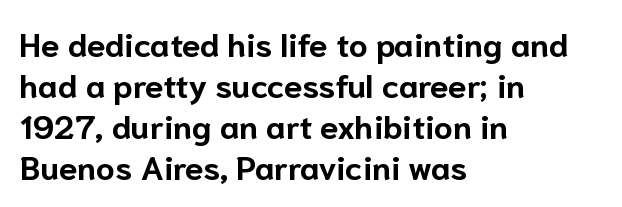
{"serif": "no", "italic": "no", "bold": "yes", "weight": "bold", "width": "normal", "stroke_contrast": "low", "x_height": "medium", "monospaced": "no", "underline": "no", "align": "left", "line_spacing_ratio": 1.24, "letter_spacing": "normal", "letter_spacing_em": 0.0, "glyph_px": 33}
